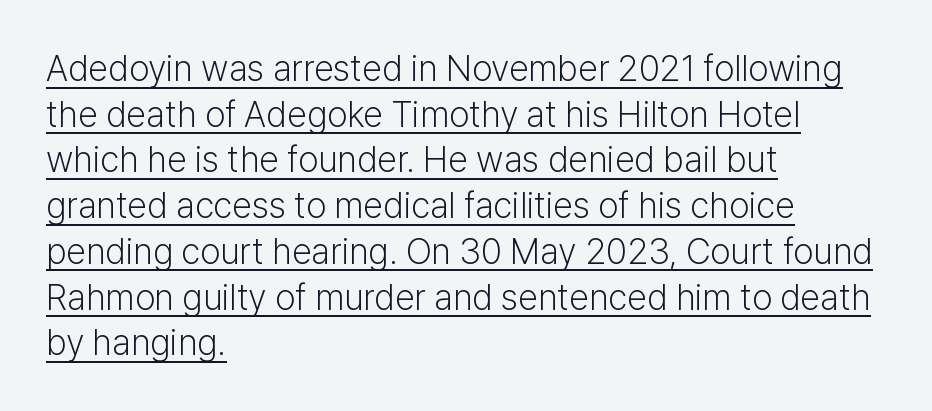
{"serif": "no", "italic": "no", "bold": "no", "weight": "light", "width": "normal", "stroke_contrast": "low", "x_height": "medium", "monospaced": "no", "underline": "yes", "align": "left", "line_spacing": "normal", "line_spacing_ratio": 1.27, "letter_spacing": "normal", "letter_spacing_em": 0.0, "glyph_px": 36}
